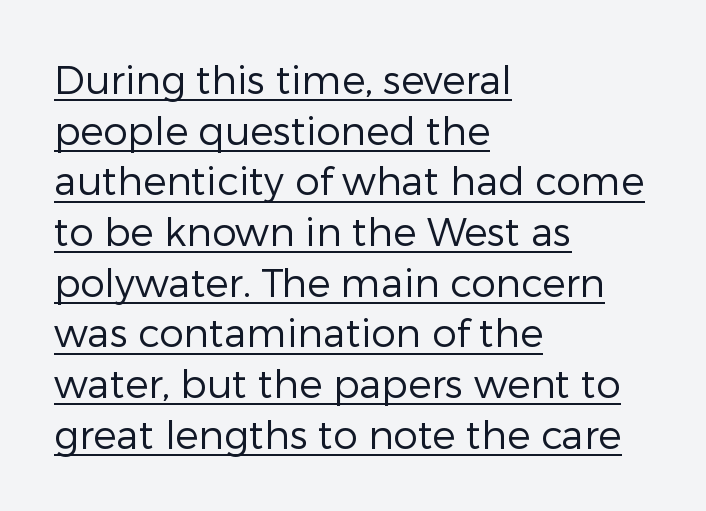
Q: Is the text bold? A: No.
Q: Is the text italic (slanted)? A: No, it is upright.
Q: Is the typeface a serif or a sans-serif typeface? A: Sans-serif.
Q: Is the text underlined? A: Yes.
Q: How is the paragraph aligned? A: Left-aligned.
Q: Is the spacing between letters normal or unusually wide? A: Normal.
Q: Is the spacing between lines tight, normal or loose? A: Normal.
Q: Width (condensed, normal, or wide)? A: Normal.
Q: Stroke contrast? A: Low.
Q: x-height? A: Medium.
Q: Monospaced? A: No.
